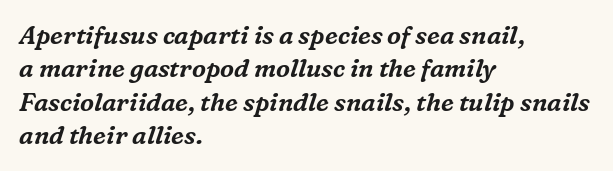
Q: Is the text italic (slanted)? A: Yes, it leans right by about 16 degrees.
Q: Is the text underlined? A: No.
Q: How is the paragraph aligned? A: Left-aligned.
Q: Is the spacing between letters normal or unusually wide? A: Normal.
Q: Is the spacing between lines tight, normal or loose? A: Normal.
